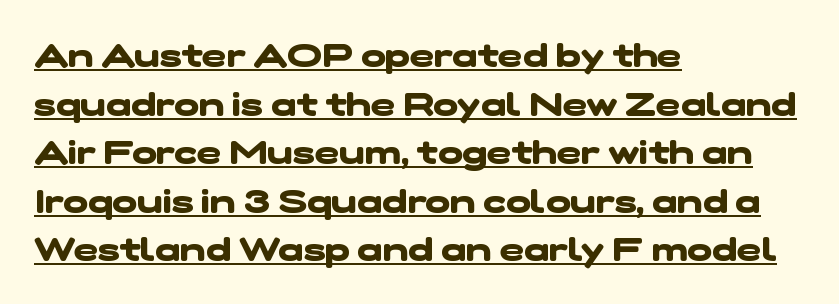
The image shows 33 px heavy, wide sans-serif type; set left-aligned, normal line spacing (1.47x), normal letter spacing, underlined; low stroke contrast and a medium x-height.
